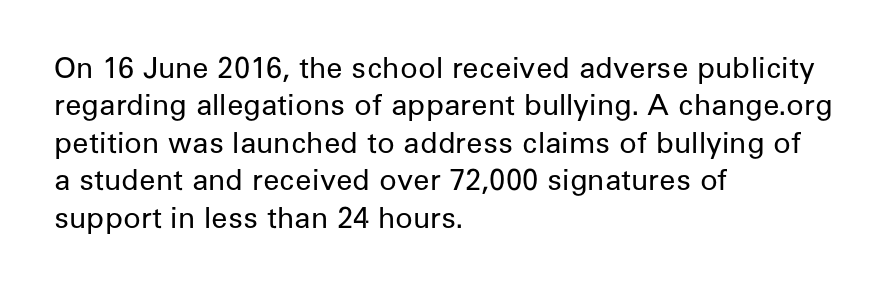
Are there feet on the stems? There aren't — it's a sans. The gap between lines stays unmarked. Does the lettering tilt? It doesn't — this is upright. Each letter keeps its own natural width here, so spacing adapts to shape. How are the letters spaced? Ordinarily, with no added tracking. The compositor pushed each line to the left boundary.
